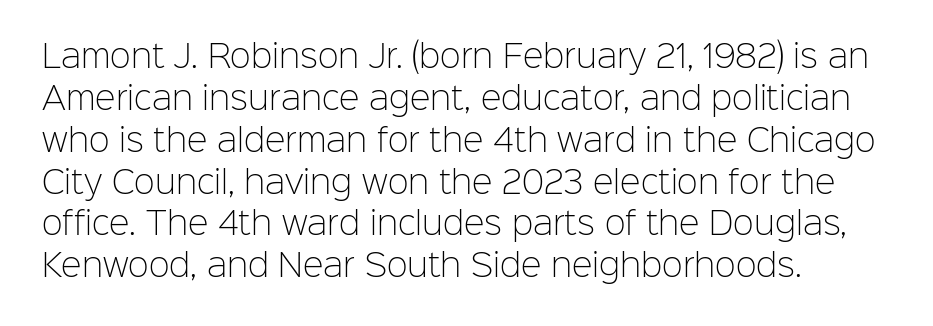
Q: Is the text bold? A: No.
Q: Is the text italic (slanted)? A: No, it is upright.
Q: Is the typeface a serif or a sans-serif typeface? A: Sans-serif.
Q: Is the text underlined? A: No.
Q: How is the paragraph aligned? A: Left-aligned.
Q: Is the spacing between letters normal or unusually wide? A: Normal.
Q: Is the spacing between lines tight, normal or loose? A: Normal.
Q: Width (condensed, normal, or wide)? A: Normal.
Q: Stroke contrast? A: Low.
Q: x-height? A: Medium.
Q: Monospaced? A: No.
